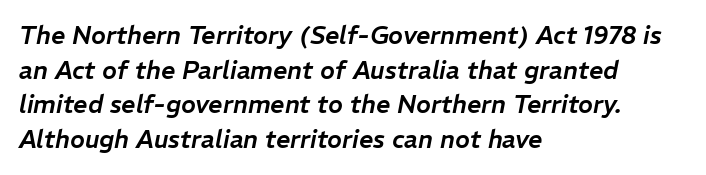
Q: Is the text italic (slanted)? A: Yes, it leans right by about 11 degrees.
Q: Is the text underlined? A: No.
Q: How is the paragraph aligned? A: Left-aligned.
Q: Is the spacing between letters normal or unusually wide? A: Normal.
Q: Is the spacing between lines tight, normal or loose? A: Normal.
